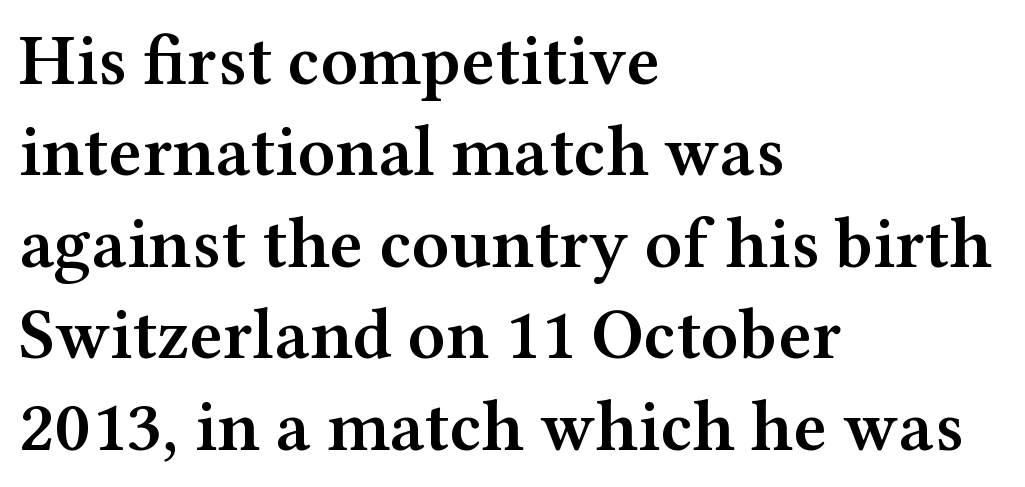
The face used here is rendered with its standard letterfit. Left-aligned paragraph, ragged on the right. The letters are semibold — heavier than regular but short of a full bold. Observe the serifs anchoring each vertical stroke in this sample.
